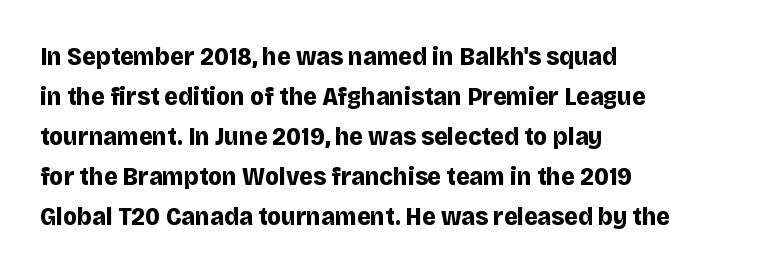
The letterforms sit shoulder to shoulder at normal distance. If you measured baseline to baseline, you'd find a middling distance. The specimen omits any rule beneath the text block's lines. These lines stack with their left ends in a neat column.
